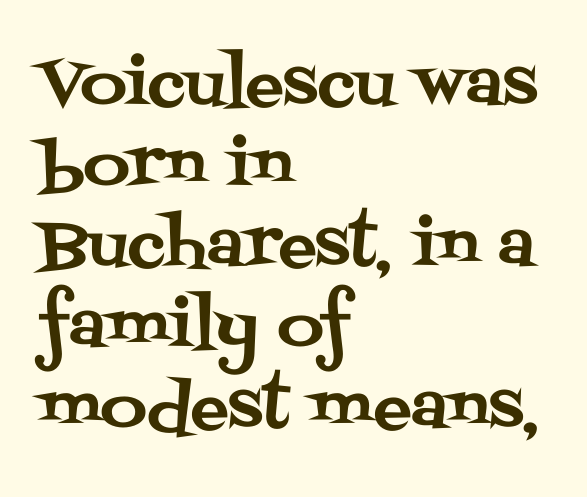
The image shows 64 px serif type, upright; set left-aligned, normal line spacing (1.26x), normal letter spacing, not underlined; medium stroke contrast and a large x-height.
